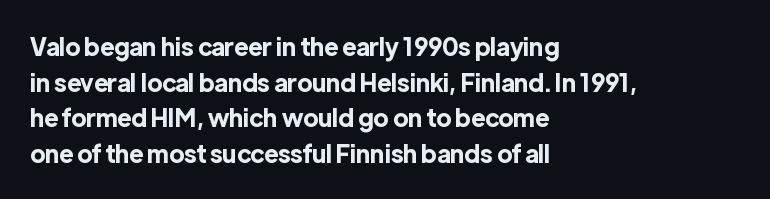
Q: Is the text bold? A: Yes.
Q: Is the text italic (slanted)? A: No, it is upright.
Q: Is the text underlined? A: No.
Q: How is the paragraph aligned? A: Left-aligned.
Q: Is the spacing between letters normal or unusually wide? A: Normal.
Q: Is the spacing between lines tight, normal or loose? A: Normal.
